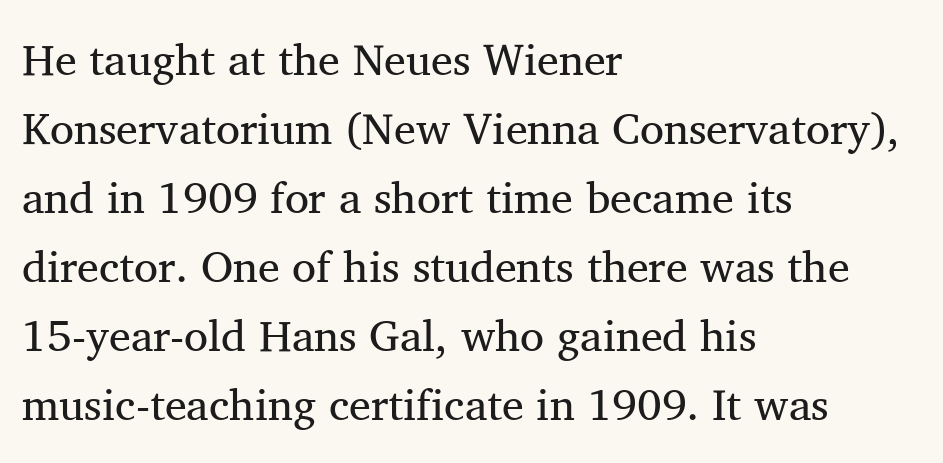
The image shows 44 px regular-weight serif type, upright; set left-aligned, normal line spacing (1.57x), normal letter spacing, not underlined; medium stroke contrast and a medium x-height.
